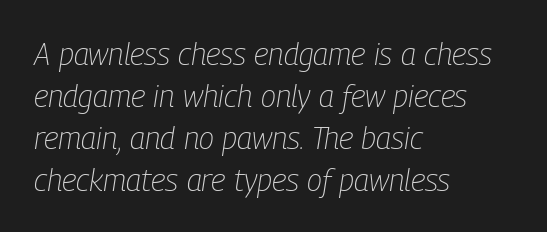
Q: Is the text bold? A: No.
Q: Is the text italic (slanted)? A: Yes, it leans right by about 9 degrees.
Q: Is the text underlined? A: No.
Q: How is the paragraph aligned? A: Left-aligned.
Q: Is the spacing between letters normal or unusually wide? A: Normal.
Q: Is the spacing between lines tight, normal or loose? A: Normal.
Q: Width (condensed, normal, or wide)? A: Condensed.
Q: Stroke contrast? A: Low.
Q: x-height? A: Medium.
Q: Monospaced? A: No.
